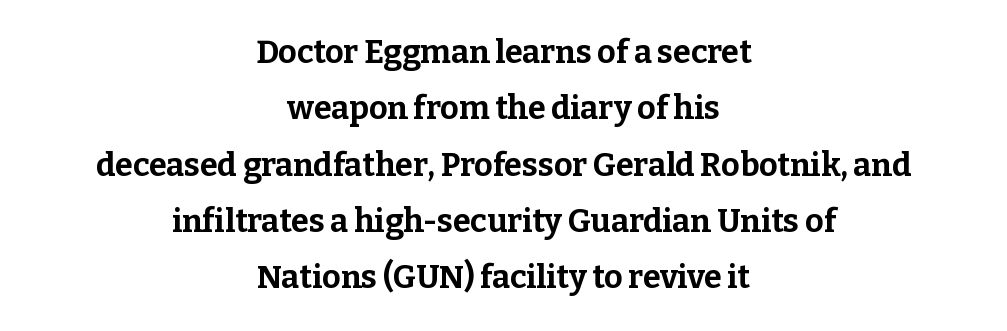
Q: Is the text bold? A: Yes.
Q: Is the text italic (slanted)? A: No, it is upright.
Q: Is the typeface a serif or a sans-serif typeface? A: Serif.
Q: Is the text underlined? A: No.
Q: How is the paragraph aligned? A: Centered.
Q: Is the spacing between letters normal or unusually wide? A: Normal.
Q: Width (condensed, normal, or wide)? A: Normal.
Q: Stroke contrast? A: Low.
Q: x-height? A: Medium.
Q: Monospaced? A: No.
